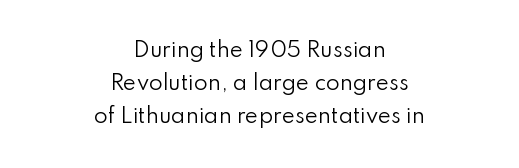
The image shows 20 px text type, upright; set centered, normal line spacing (1.65x), normal letter spacing, not underlined.
